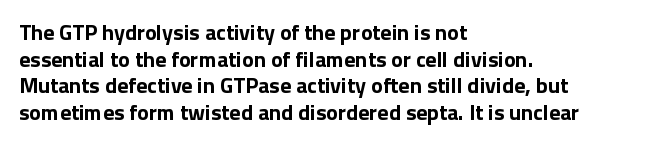
{"italic": "no", "bold": "yes", "underline": "no", "align": "left", "line_spacing_ratio": 1.21, "letter_spacing": "normal", "letter_spacing_em": 0.0, "glyph_px": 22}
